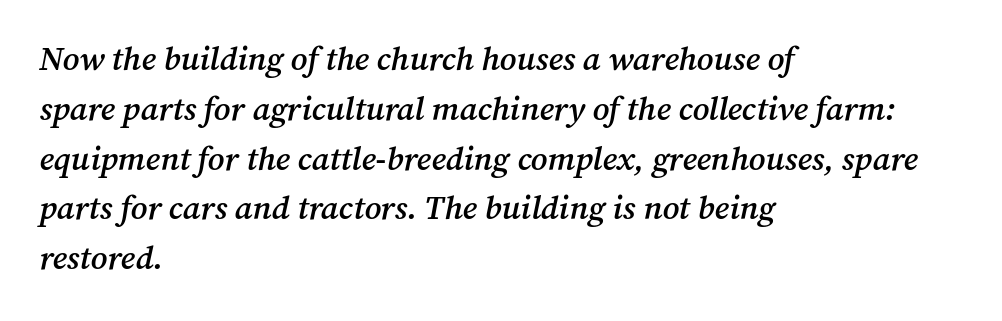
Is this a fixed-width face? No — the glyphs have proportional, varying widths. Quick note: underline off. These lines were composed using italics. The passage shown stacks its lines at a standard gap. The line texture is even and compact thanks to regular tracking.
